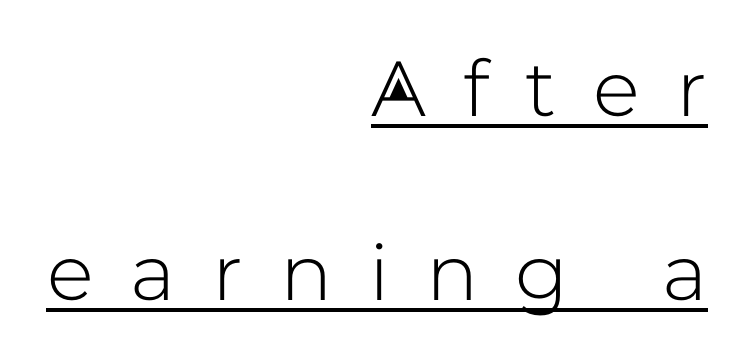
{"serif": "no", "italic": "no", "width": "normal", "stroke_contrast": "low", "x_height": "medium", "monospaced": "no", "underline": "yes", "align": "right", "line_spacing": "loose", "line_spacing_ratio": 2.36, "letter_spacing": "wide", "letter_spacing_em": 0.47, "glyph_px": 78}
